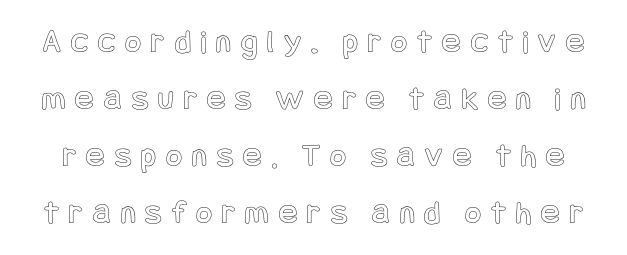
This is roman type, the default non-slanted kind. Tracking here is generous; glyphs stand well apart from one another. The leading is moderate, giving the passage an even texture. The words here are not underlined.
